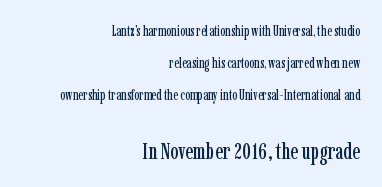
The image shows 23 px text type, upright; set right-aligned, loose line spacing (2.3x), normal letter spacing, not underlined; the second (bottom) block is 1.64x larger.
